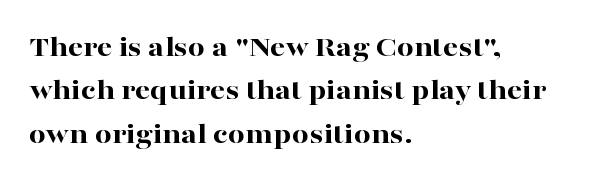
Q: Is the text bold? A: Yes.
Q: Is the text italic (slanted)? A: No, it is upright.
Q: Is the typeface a serif or a sans-serif typeface? A: Serif.
Q: Is the text underlined? A: No.
Q: How is the paragraph aligned? A: Left-aligned.
Q: Is the spacing between letters normal or unusually wide? A: Normal.
Q: Is the spacing between lines tight, normal or loose? A: Normal.
Q: Width (condensed, normal, or wide)? A: Wide.
Q: Stroke contrast? A: High.
Q: x-height? A: Medium.
Q: Monospaced? A: No.
